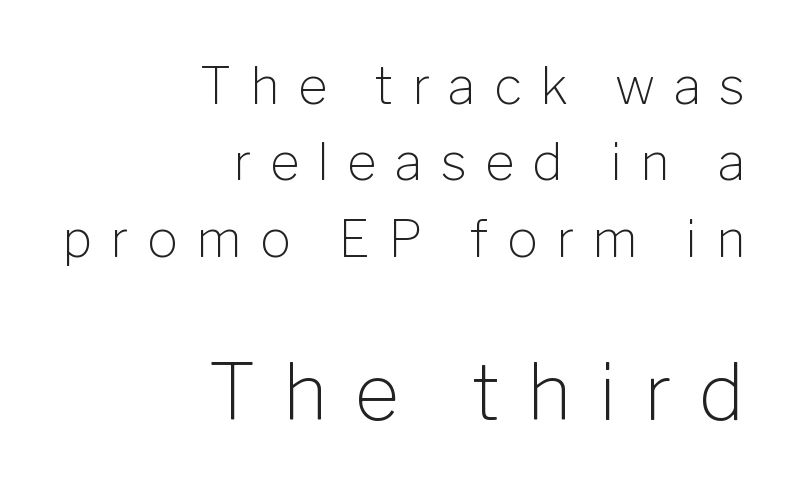
Rows of type keep a routine distance in the vertical direction. Glyph-to-glyph distance is far greater than everyday printed text. A light-to-regular cut is what we see here. Stroke terminals: plain, sans-serif. A typesetter would mark this as roman, not italic.
